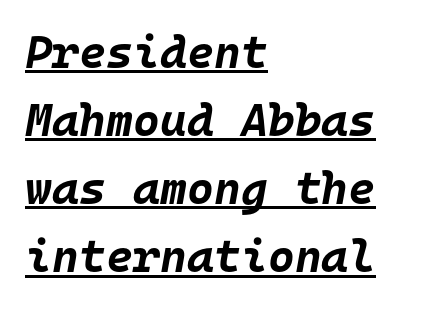
Q: Is the text bold? A: Yes.
Q: Is the text italic (slanted)? A: Yes, it leans right by about 10 degrees.
Q: Is the text underlined? A: Yes.
Q: How is the paragraph aligned? A: Left-aligned.
Q: Is the spacing between letters normal or unusually wide? A: Normal.
Q: Is the spacing between lines tight, normal or loose? A: Normal.
Q: Width (condensed, normal, or wide)? A: Normal.
Q: Stroke contrast? A: Low.
Q: x-height? A: Large.
Q: Monospaced? A: Yes.
